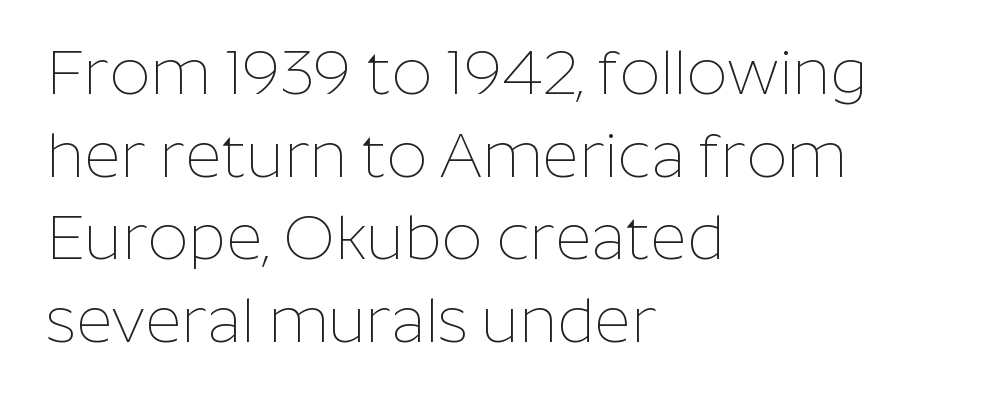
The image shows 63 px thin sans-serif type, upright; set left-aligned, normal line spacing (1.31x), normal letter spacing, not underlined; low stroke contrast and a medium x-height.
